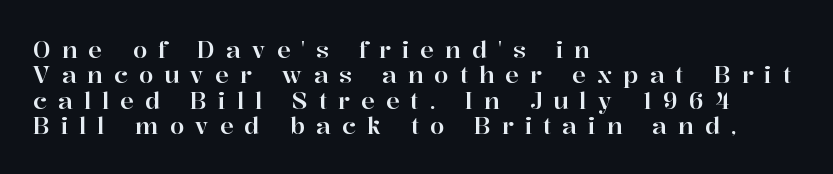
{"italic": "no", "underline": "no", "align": "left", "line_spacing": "tight", "line_spacing_ratio": 1.1, "letter_spacing": "wide", "letter_spacing_em": 0.48, "glyph_px": 23}
